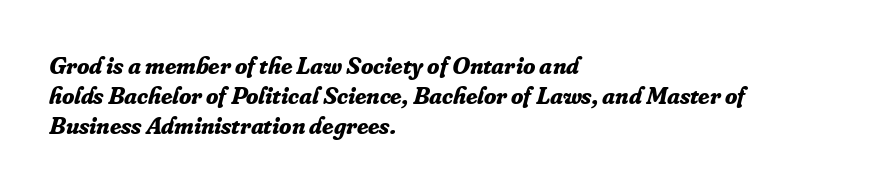
Q: Is the text bold? A: Yes.
Q: Is the text italic (slanted)? A: Yes, it leans right by about 16 degrees.
Q: Is the text underlined? A: No.
Q: How is the paragraph aligned? A: Left-aligned.
Q: Is the spacing between letters normal or unusually wide? A: Normal.
